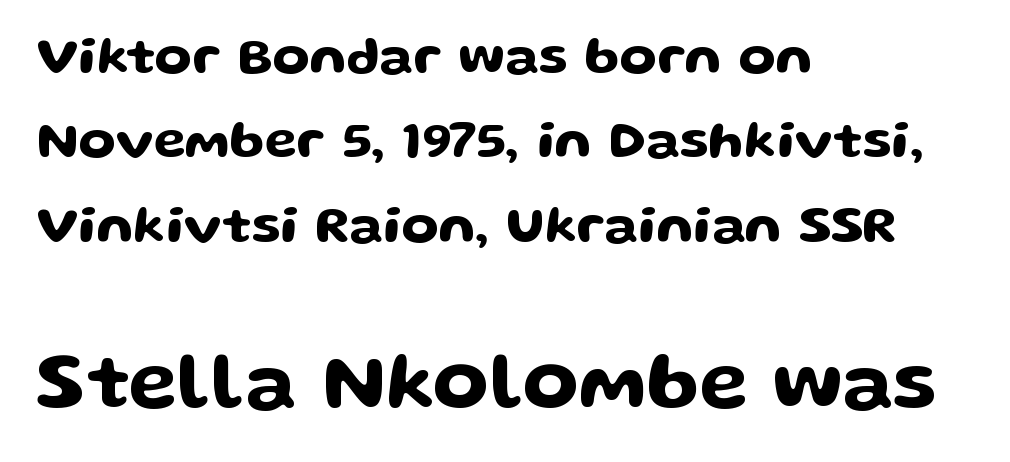
Q: Is the text italic (slanted)? A: No, it is upright.
Q: Is the typeface a serif or a sans-serif typeface? A: Sans-serif.
Q: Is the text underlined? A: No.
Q: How is the paragraph aligned? A: Left-aligned.
Q: Is the spacing between letters normal or unusually wide? A: Normal.
Q: Is the spacing between lines tight, normal or loose? A: Normal.
Q: Which block of text is set in a larger size, the first (top) or the second (bottom)? A: The second (bottom) one.
Q: Width (condensed, normal, or wide)? A: Wide.
Q: Stroke contrast? A: Low.
Q: x-height? A: Medium.
Q: Monospaced? A: No.
